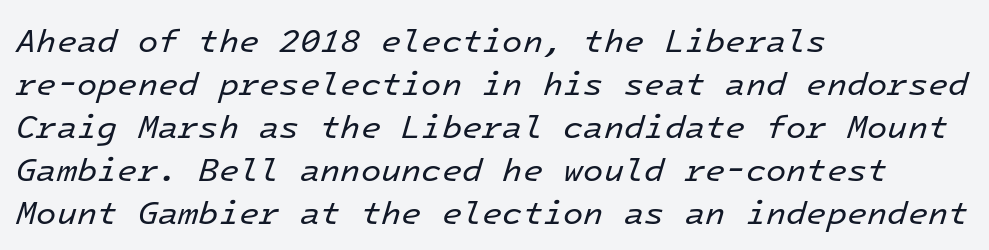
Q: Is the text bold? A: No.
Q: Is the text italic (slanted)? A: Yes, it leans right by about 16 degrees.
Q: Is the text underlined? A: No.
Q: How is the paragraph aligned? A: Left-aligned.
Q: Is the spacing between letters normal or unusually wide? A: Normal.
Q: Is the spacing between lines tight, normal or loose? A: Normal.
Q: Width (condensed, normal, or wide)? A: Normal.
Q: Stroke contrast? A: Low.
Q: x-height? A: Medium.
Q: Monospaced? A: Yes.
